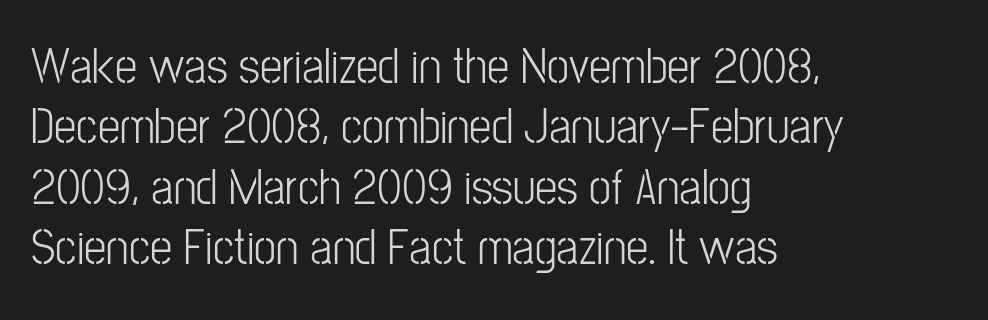
Posture: straight, roman, zero tilt. Each word holds together tightly as a unit, with standard inter-letter gaps. Ink coverage per letter is moderate at most. The rendering uses natural spacing where letterforms have individual widths. The specimen omits any rule beneath the text block's lines.
